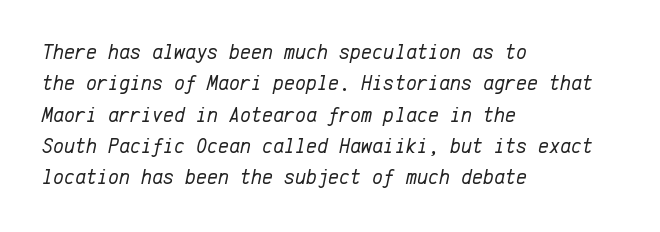
Q: Is the text bold? A: No.
Q: Is the text italic (slanted)? A: Yes, it leans right by about 12 degrees.
Q: Is the text underlined? A: No.
Q: How is the paragraph aligned? A: Left-aligned.
Q: Is the spacing between letters normal or unusually wide? A: Normal.
Q: Is the spacing between lines tight, normal or loose? A: Normal.
